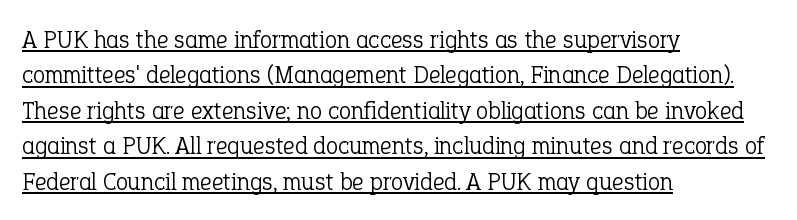
Q: Is the text bold? A: No.
Q: Is the text italic (slanted)? A: No, it is upright.
Q: Is the text underlined? A: Yes.
Q: How is the paragraph aligned? A: Left-aligned.
Q: Is the spacing between letters normal or unusually wide? A: Normal.
Q: Is the spacing between lines tight, normal or loose? A: Normal.
